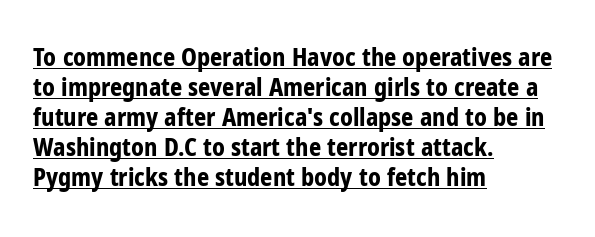
The image shows 24 px bold type, upright; set left-aligned, normal line spacing (1.25x), normal letter spacing, underlined.
